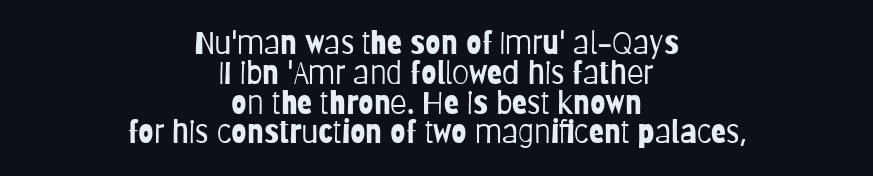
The image shows 31 px light, condensed sans-serif type, upright; set centered, tight line spacing (0.96x), normal letter spacing, not underlined; low stroke contrast and a large x-height.
